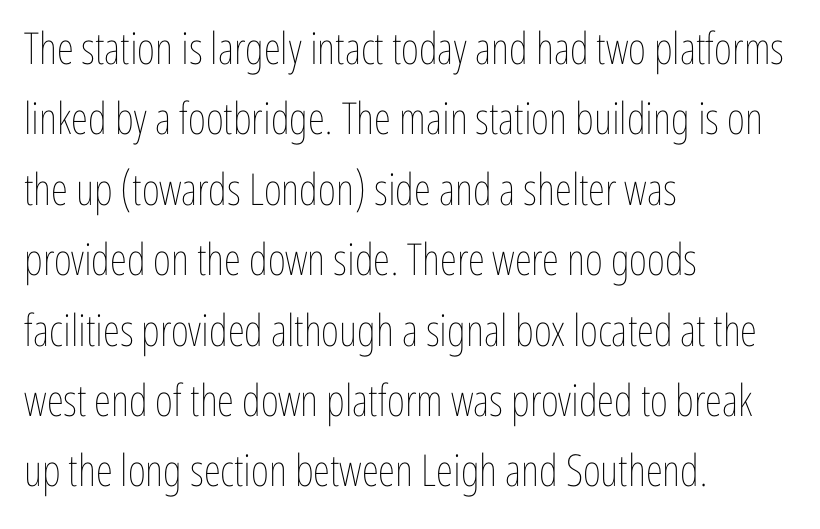
The image shows 44 px thin, condensed type, upright; set left-aligned, normal line spacing (1.6x), normal letter spacing, not underlined; low stroke contrast and a medium x-height.
